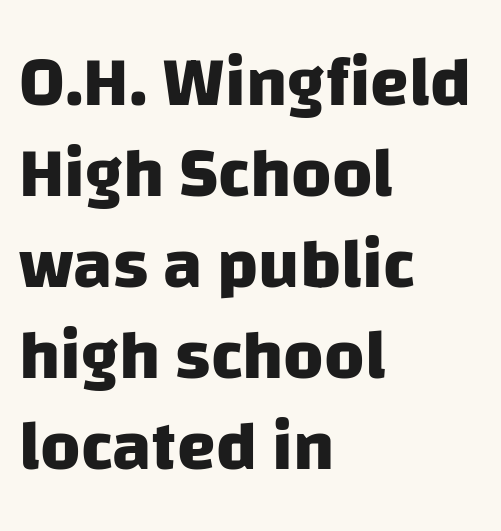
Line spacing here is normal. The line texture is even and compact thanks to regular tracking. Stroke terminals: plain, sans-serif. Each row of text sits above clean, open space.
